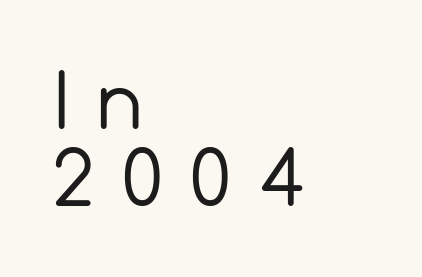
{"serif": "no", "italic": "no", "bold": "no", "weight": "regular", "width": "normal", "x_height": "medium", "monospaced": "no", "underline": "no", "align": "left", "line_spacing": "tight", "line_spacing_ratio": 1.04, "letter_spacing": "wide", "letter_spacing_em": 0.38, "glyph_px": 74}
